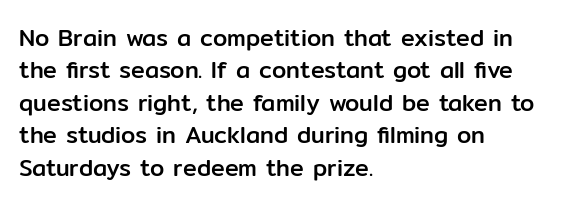
Rule under the text: the space is simply empty. Glyph-to-glyph distance matches everyday printed text. This block has exactly the height ordinary leading produces. Every character sits straight up, as roman type does. Teacher's note: observe the even left margin — that is flush-left alignment.
